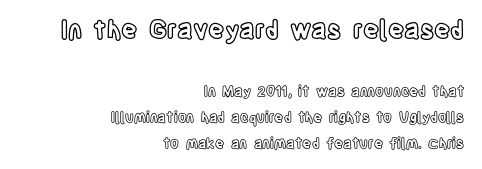
Words float on clear page, feet unadorned. Of the two passages, the one on top uses the larger point size. Which margin do the lines hug? The right one — the left edge is uneven. Glyph-to-glyph distance matches everyday printed text.
